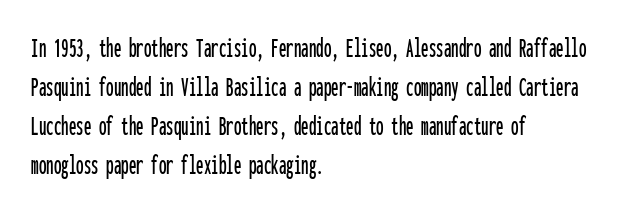
Stroke terminals: plain, sans-serif. Descender tails drop into unmarked territory. Letter spacing: default. Rendered with straight, roman letterforms. The typesetter chose a ragged-right arrangement here. Interline gaps are of average width in this sample.
